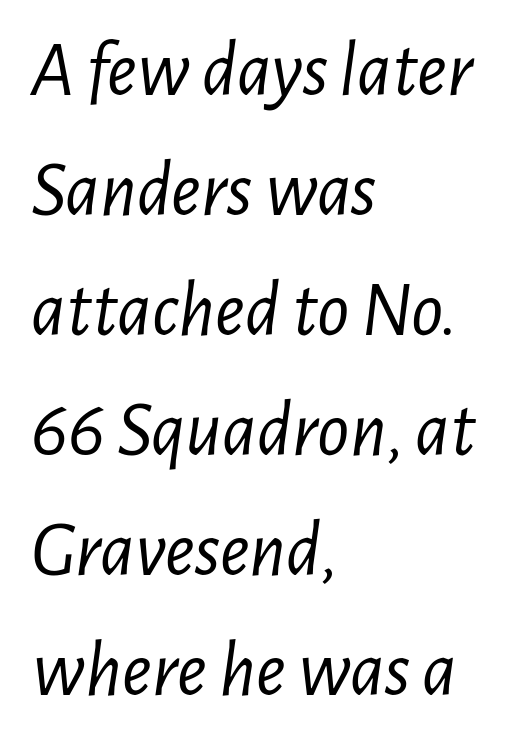
{"italic": "yes", "lean": "right", "slant_degrees": 7, "bold": "no", "weight": "light", "width": "condensed", "stroke_contrast": "low", "x_height": "medium", "monospaced": "no", "underline": "no", "align": "left", "line_spacing": "normal", "line_spacing_ratio": 1.52, "letter_spacing": "normal", "letter_spacing_em": 0.0, "glyph_px": 79}
